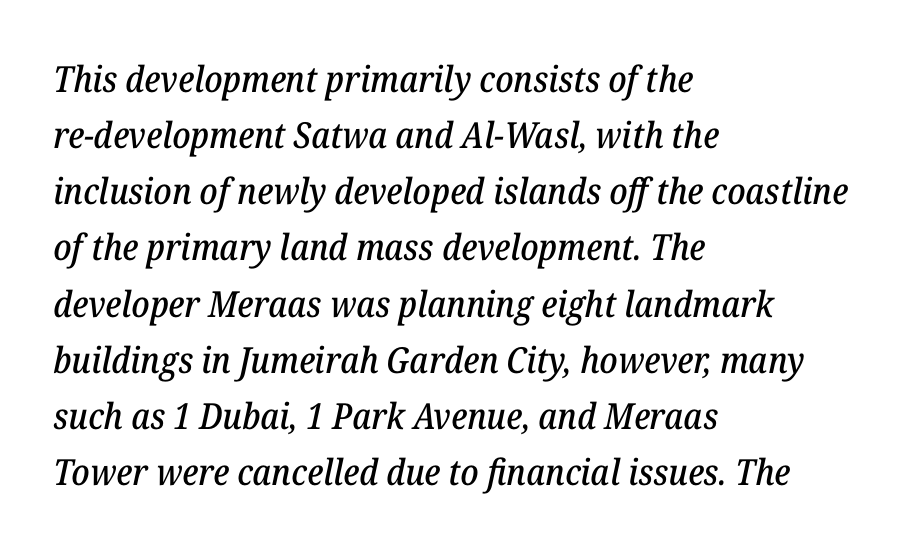
Q: Is the text italic (slanted)? A: Yes, it leans right by about 12 degrees.
Q: Is the typeface a serif or a sans-serif typeface? A: Serif.
Q: Is the text underlined? A: No.
Q: How is the paragraph aligned? A: Left-aligned.
Q: Is the spacing between letters normal or unusually wide? A: Normal.
Q: Is the spacing between lines tight, normal or loose? A: Normal.
Q: Width (condensed, normal, or wide)? A: Normal.
Q: Stroke contrast? A: Low.
Q: x-height? A: Medium.
Q: Monospaced? A: No.
